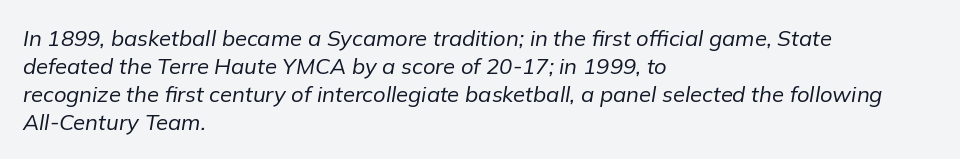
The image shows 22 px text type, italic (leaning right); set left-aligned, normal line spacing (1.27x), normal letter spacing, not underlined.
